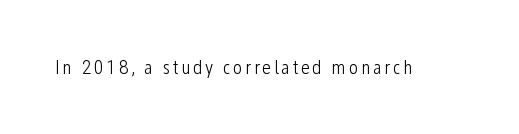
The image shows 20 px text type, upright; set not underlined.
